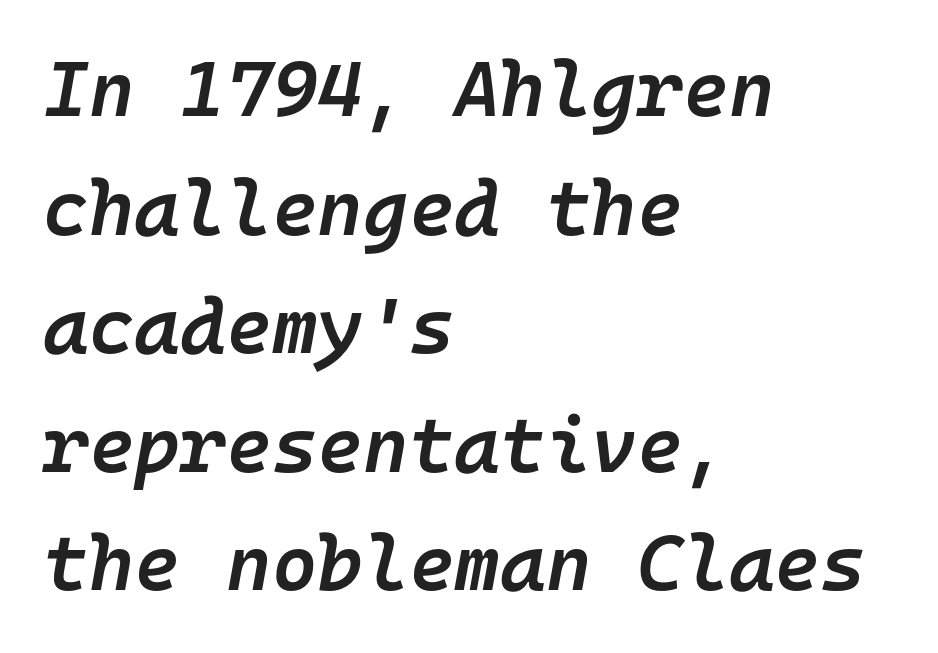
{"italic": "yes", "lean": "right", "slant_degrees": 10, "bold": "semi", "weight": "semibold", "width": "normal", "stroke_contrast": "low", "x_height": "medium", "monospaced": "yes", "underline": "no", "align": "left", "line_spacing": "normal", "line_spacing_ratio": 1.52, "letter_spacing": "normal", "letter_spacing_em": 0.0, "glyph_px": 78}
